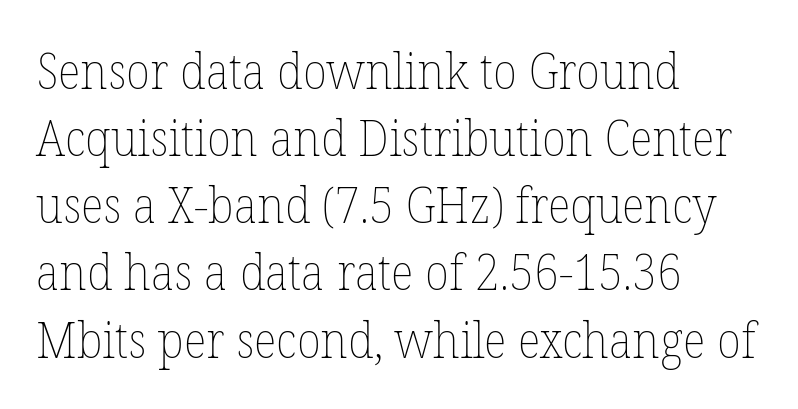
{"italic": "no", "bold": "no", "weight": "thin", "width": "normal", "stroke_contrast": "low", "x_height": "medium", "monospaced": "no", "underline": "no", "align": "left", "line_spacing": "normal", "line_spacing_ratio": 1.37, "letter_spacing": "normal", "letter_spacing_em": 0.0, "glyph_px": 49}
